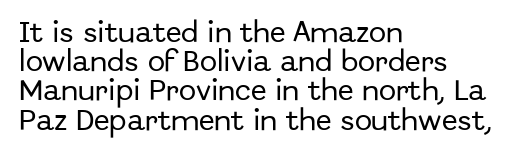
Q: Is the text italic (slanted)? A: No, it is upright.
Q: Is the text underlined? A: No.
Q: How is the paragraph aligned? A: Left-aligned.
Q: Is the spacing between letters normal or unusually wide? A: Normal.
Q: Is the spacing between lines tight, normal or loose? A: Normal.
